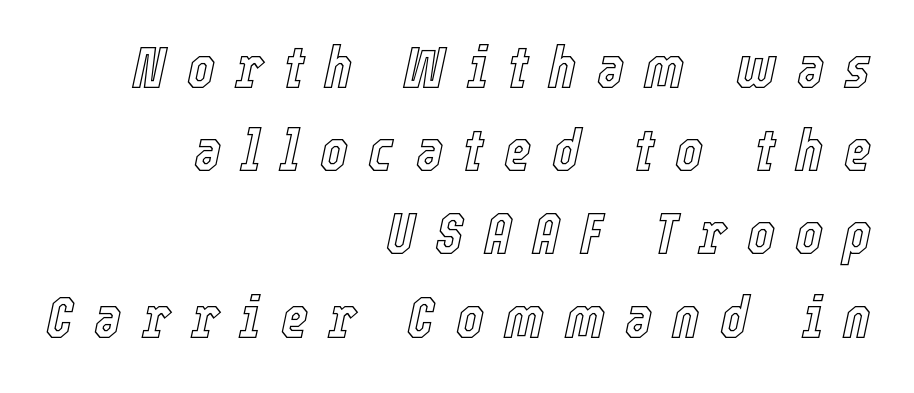
{"italic": "yes", "lean": "right", "slant_degrees": 12, "width": "condensed", "x_height": "medium", "monospaced": "no", "underline": "no", "align": "right", "line_spacing": "normal", "line_spacing_ratio": 1.41, "letter_spacing": "wide", "letter_spacing_em": 0.34, "glyph_px": 59}
